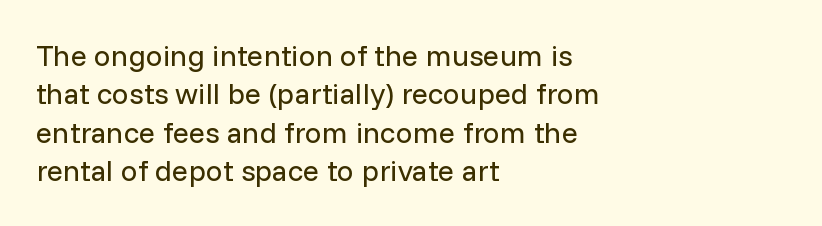
{"serif": "no", "italic": "no", "bold": "no", "weight": "regular", "width": "normal", "stroke_contrast": "low", "x_height": "medium", "monospaced": "no", "underline": "no", "align": "left", "line_spacing": "normal", "line_spacing_ratio": 1.28, "letter_spacing": "normal", "letter_spacing_em": 0.0, "glyph_px": 30}
